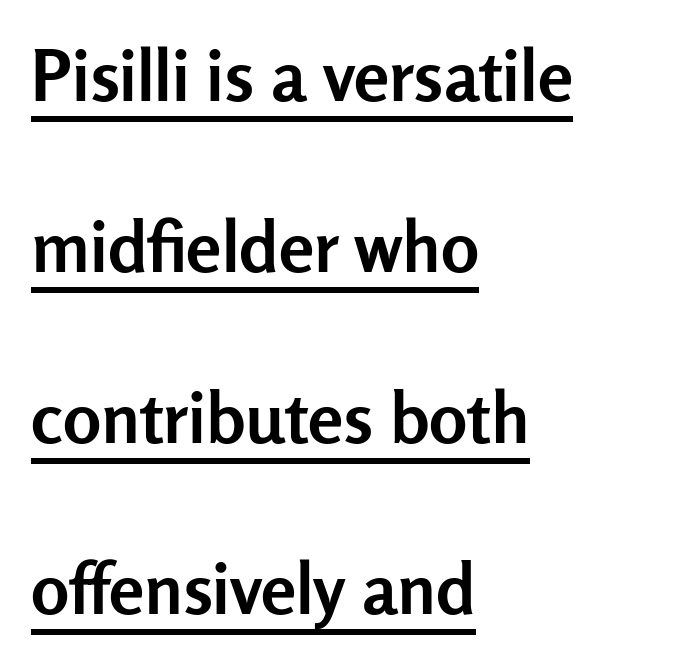
The image shows 71 px semibold sans-serif type, upright; set left-aligned, loose line spacing (2.41x), normal letter spacing, underlined; low stroke contrast and a medium x-height.
